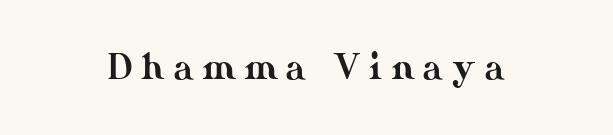
{"italic": "no", "width": "normal", "stroke_contrast": "medium", "x_height": "small", "monospaced": "no", "underline": "no", "letter_spacing": "wide", "letter_spacing_em": 0.26, "glyph_px": 35}
